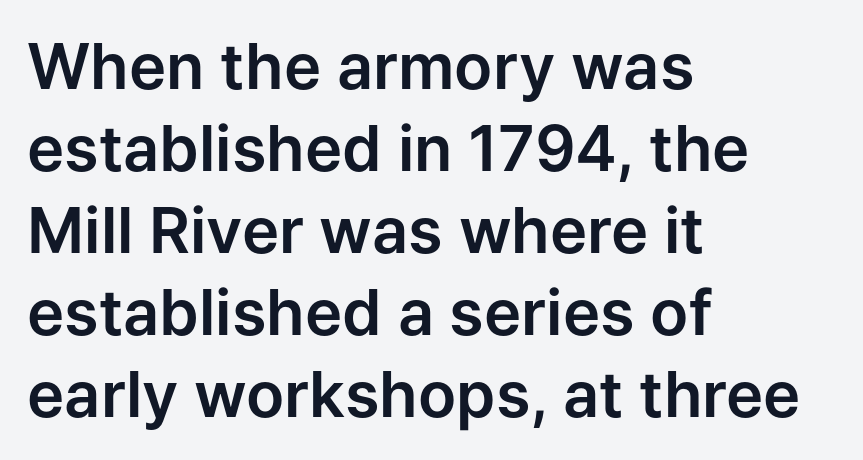
{"serif": "no", "italic": "no", "width": "normal", "stroke_contrast": "low", "x_height": "medium", "monospaced": "no", "underline": "no", "align": "left", "line_spacing": "normal", "line_spacing_ratio": 1.3, "letter_spacing": "normal", "letter_spacing_em": 0.0, "glyph_px": 63}
